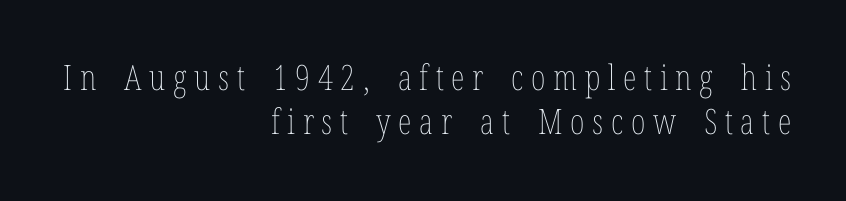
Q: Is the text bold? A: No.
Q: Is the text italic (slanted)? A: No, it is upright.
Q: Is the text underlined? A: No.
Q: How is the paragraph aligned? A: Right-aligned.
Q: Is the spacing between letters normal or unusually wide? A: Unusually wide.
Q: Is the spacing between lines tight, normal or loose? A: Normal.
Q: Width (condensed, normal, or wide)? A: Condensed.
Q: Stroke contrast? A: Low.
Q: x-height? A: Medium.
Q: Monospaced? A: No.
